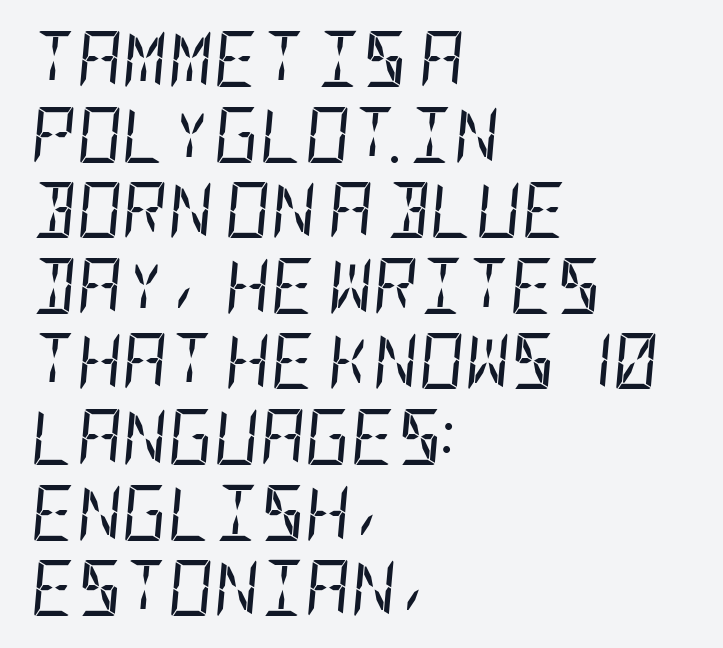
{"italic": "yes", "lean": "right", "slant_degrees": 5, "bold": "no", "weight": "regular", "width": "condensed", "stroke_contrast": "low", "x_height": "large", "underline": "no", "align": "left", "line_spacing": "normal", "line_spacing_ratio": 1.35, "letter_spacing": "normal", "letter_spacing_em": 0.0, "glyph_px": 56}
